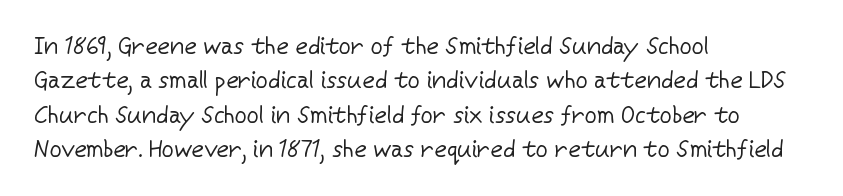
{"italic": "no", "bold": "no", "underline": "no", "align": "left", "line_spacing": "normal", "line_spacing_ratio": 1.43, "letter_spacing": "normal", "letter_spacing_em": 0.0, "glyph_px": 24}
